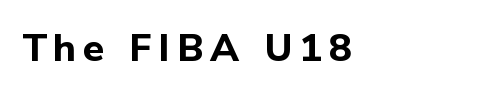
{"serif": "no", "italic": "no", "bold": "yes", "weight": "bold", "width": "normal", "stroke_contrast": "low", "x_height": "medium", "monospaced": "no", "underline": "no", "align": "left", "glyph_px": 38}
